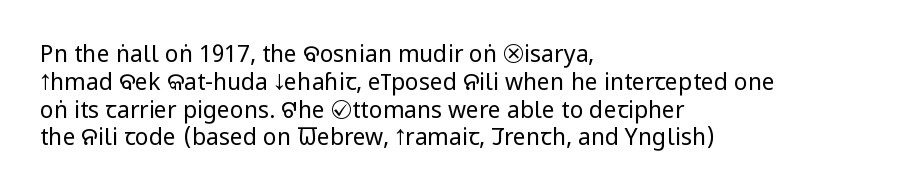
The image shows 23 px text type, upright; set left-aligned, line spacing 1.21x, normal letter spacing, not underlined.
